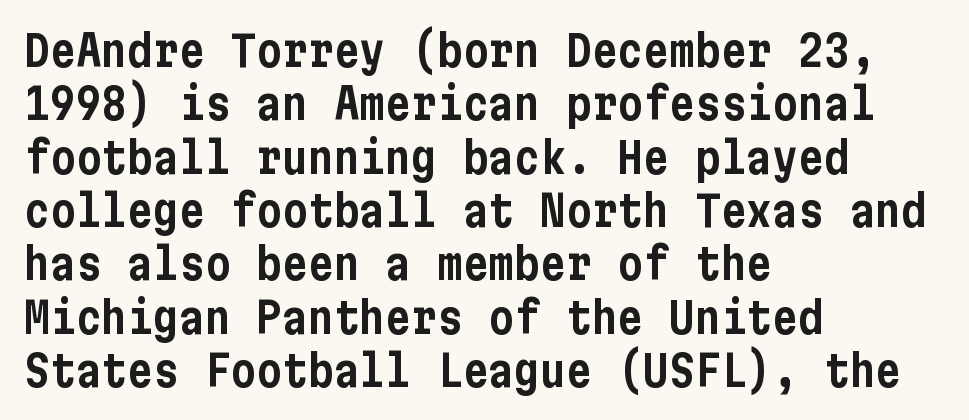
{"serif": "no", "italic": "no", "width": "condensed", "stroke_contrast": "low", "x_height": "medium", "underline": "no", "align": "left", "line_spacing_ratio": 1.24, "letter_spacing": "normal", "letter_spacing_em": 0.0, "glyph_px": 43}
